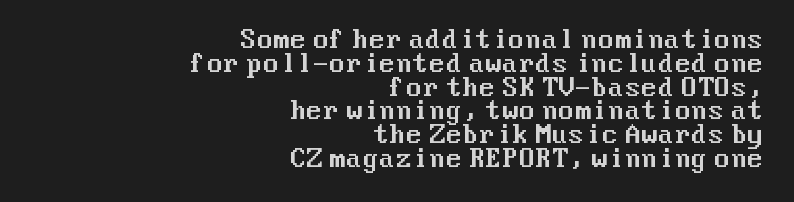
The image shows 24 px text type, upright; set right-aligned, tight line spacing (0.99x), normal letter spacing, not underlined.
